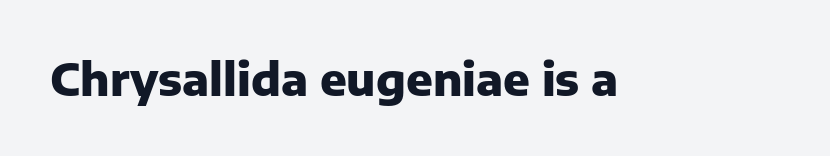
{"serif": "no", "italic": "no", "bold": "yes", "weight": "heavy", "width": "normal", "stroke_contrast": "low", "x_height": "medium", "monospaced": "no", "underline": "no", "letter_spacing": "normal", "letter_spacing_em": 0.0, "glyph_px": 44}
